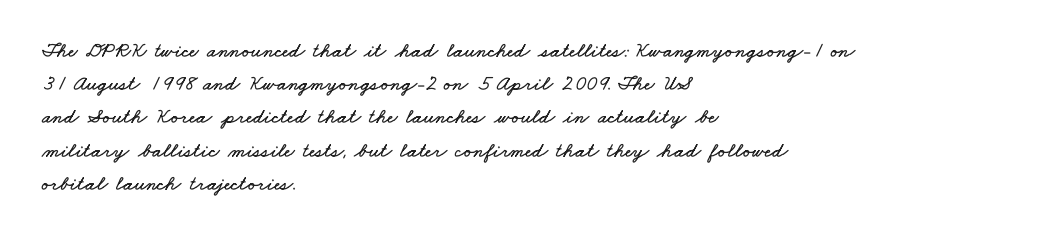
Decoration check: the copy has no underline. These lines are set flush left with a ragged right edge. A typesetter would call this leading conventional body-copy spacing. Caption: standard tracking, unaltered.
